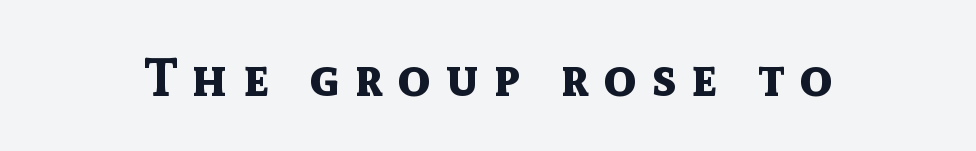
Q: Is the text bold? A: Yes.
Q: Is the text italic (slanted)? A: No, it is upright.
Q: Is the typeface a serif or a sans-serif typeface? A: Sans-serif.
Q: Is the text underlined? A: No.
Q: Is the spacing between letters normal or unusually wide? A: Unusually wide.
Q: Width (condensed, normal, or wide)? A: Normal.
Q: x-height? A: Medium.
Q: Monospaced? A: No.
